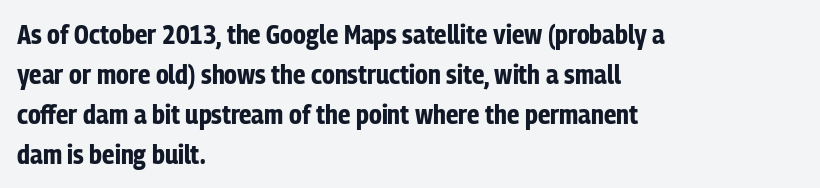
The image shows 27 px bold type, upright; set left-aligned, normal line spacing (1.48x), normal letter spacing, not underlined.
